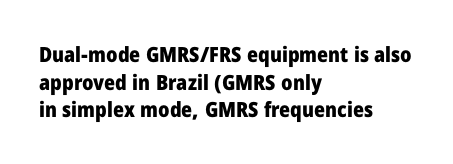
Q: Is the text bold? A: Yes.
Q: Is the text italic (slanted)? A: No, it is upright.
Q: Is the text underlined? A: No.
Q: How is the paragraph aligned? A: Left-aligned.
Q: Is the spacing between letters normal or unusually wide? A: Normal.
Q: Is the spacing between lines tight, normal or loose? A: Normal.
